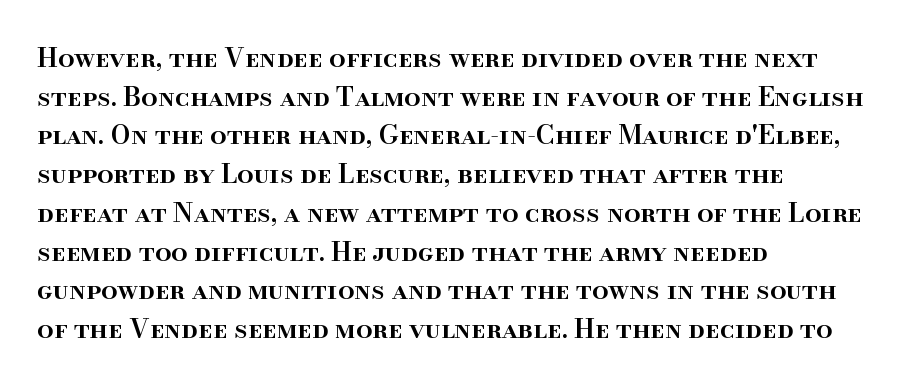
What stands out about the letter spacing? Nothing — it is the standard amount. Where is the straight margin? On the left. The glyphs are unaccompanied by any horizontal stroke below them. Is there any slant? The stems are plumb. The leading is moderate, giving the passage an even texture.
